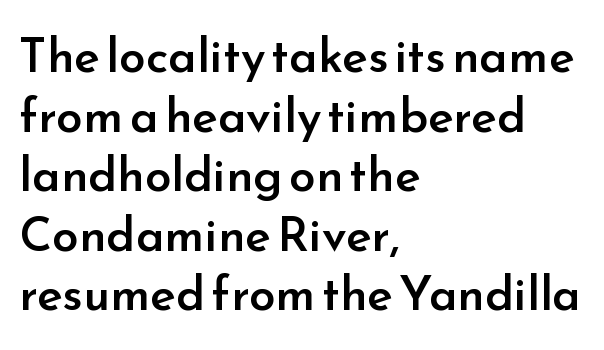
{"serif": "no", "italic": "no", "bold": "semi", "weight": "semibold", "width": "normal", "stroke_contrast": "low", "x_height": "small", "monospaced": "no", "underline": "no", "align": "left", "line_spacing_ratio": 1.24, "letter_spacing": "normal", "letter_spacing_em": 0.0, "glyph_px": 48}
